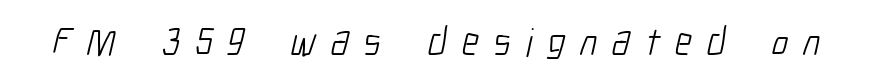
Decoration check: the copy has no underline. What kind of face is this? One without serifs — a sans. Between one letter and the next there's a generous, obvious gap. Ink coverage per letter is moderate at most. Is this a fixed-width face? No — the glyphs have proportional, varying widths.
